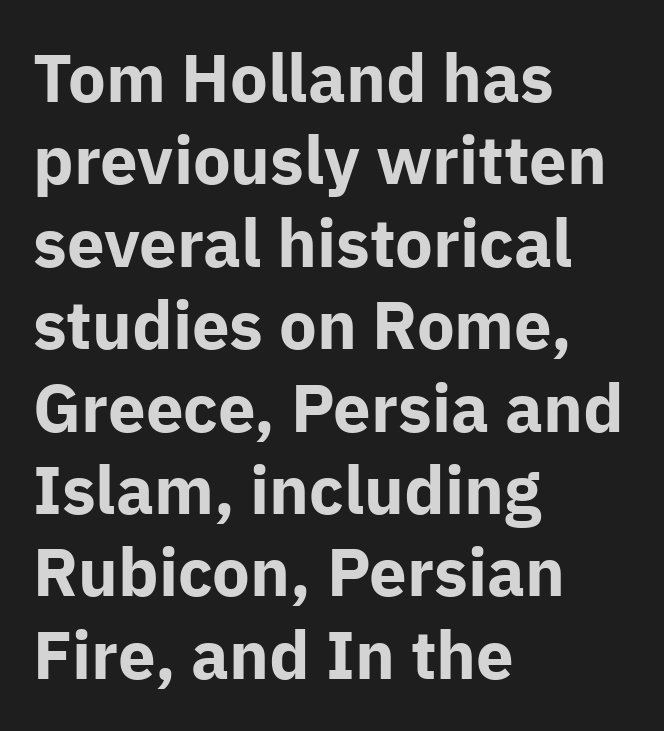
{"serif": "no", "italic": "no", "bold": "yes", "weight": "bold", "width": "normal", "stroke_contrast": "low", "x_height": "medium", "monospaced": "no", "underline": "no", "align": "left", "line_spacing_ratio": 1.23, "letter_spacing": "normal", "letter_spacing_em": 0.0, "glyph_px": 67}
